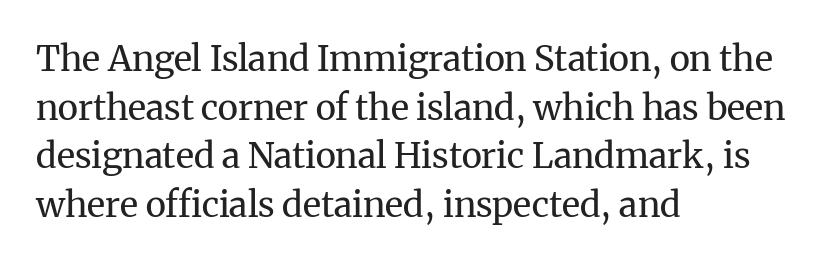
{"serif": "yes", "italic": "no", "bold": "no", "weight": "regular", "width": "normal", "stroke_contrast": "medium", "x_height": "medium", "monospaced": "no", "underline": "no", "align": "left", "line_spacing": "normal", "line_spacing_ratio": 1.39, "letter_spacing": "normal", "letter_spacing_em": 0.0, "glyph_px": 35}
